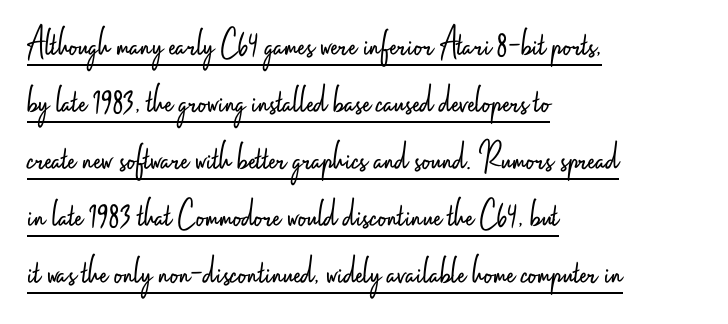
{"serif": "no", "bold": "no", "weight": "light", "width": "condensed", "stroke_contrast": "low", "x_height": "small", "monospaced": "no", "underline": "yes", "align": "left", "line_spacing": "normal", "line_spacing_ratio": 1.39, "letter_spacing": "normal", "letter_spacing_em": 0.0, "glyph_px": 41}
